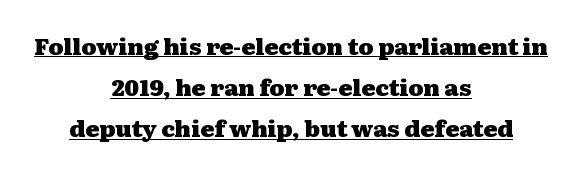
Underlining? Definitely there. Stroke thickness is high; the sample reads as a true bold. This sample uses plain, unmodified letter spacing. Which margin do the lines hug? Neither — every line sits in the middle.
